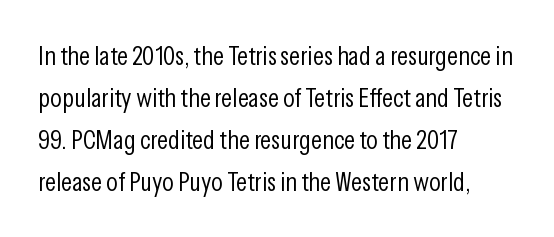
Anything drawn beneath the words? Only blank space. Each word holds together tightly as a unit, with standard inter-letter gaps. Each stroke keeps to a modest, everyday thickness or less. Normally led — the rows are evenly, conventionally spaced. In CSS terms this would be text-align: left. Does the lettering tilt? It doesn't — this is upright.
